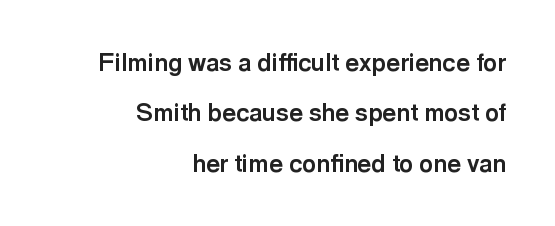
The image shows 24 px bold type, upright; set right-aligned, loose line spacing (2.1x), normal letter spacing, not underlined.
